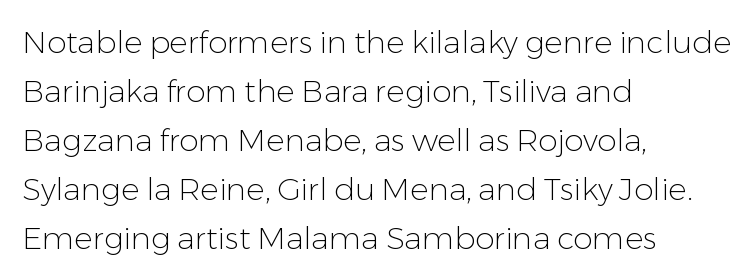
The image shows 31 px light sans-serif type, upright; set left-aligned, normal line spacing (1.58x), normal letter spacing, not underlined; low stroke contrast and a medium x-height.
